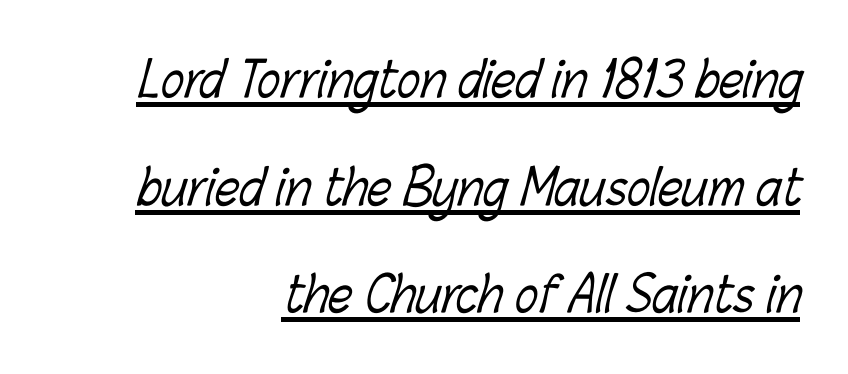
Check the space under the baseline: a stroke is drawn there. Stem width sits at or under what a default text font uses. The block of text is sparse from top to bottom, with ample space between rows. Does extra space separate the letters? No, they use regular spacing. The passage shown is typed in a proportional face where columns would drift. Caption: multi-line text, flush right, ragged left.
